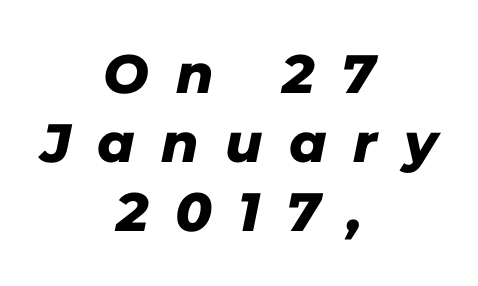
{"serif": "no", "width": "normal", "stroke_contrast": "low", "x_height": "medium", "monospaced": "no", "underline": "no", "align": "center", "line_spacing": "normal", "line_spacing_ratio": 1.28, "letter_spacing": "wide", "letter_spacing_em": 0.49, "glyph_px": 54}
